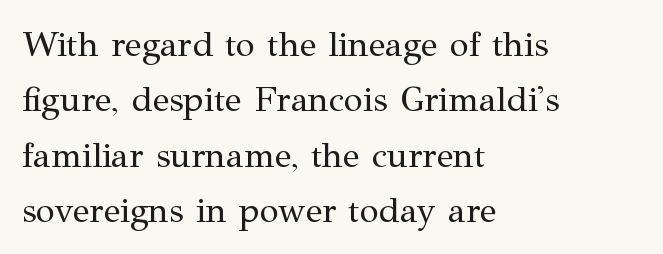
{"serif": "yes", "italic": "no", "bold": "no", "weight": "regular", "width": "normal", "stroke_contrast": "medium", "x_height": "medium", "monospaced": "no", "underline": "no", "align": "left", "line_spacing": "normal", "line_spacing_ratio": 1.58, "letter_spacing": "normal", "letter_spacing_em": 0.0, "glyph_px": 35}
